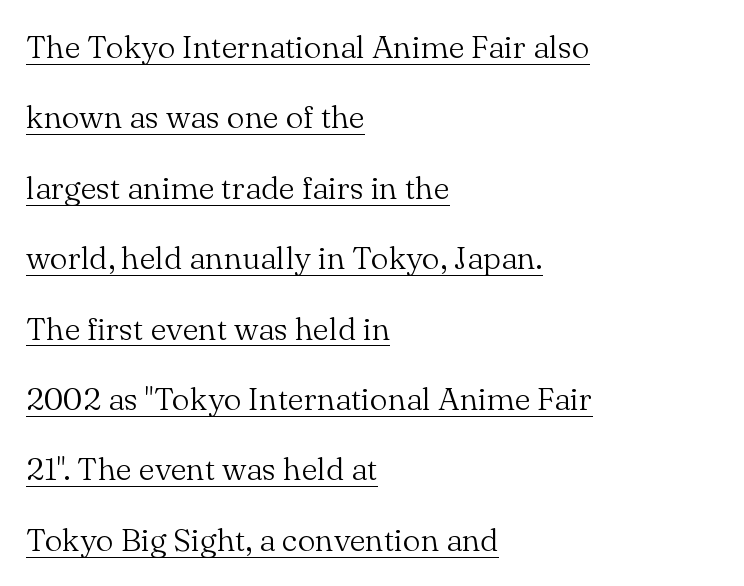
Q: Is the text bold? A: No.
Q: Is the text italic (slanted)? A: No, it is upright.
Q: Is the typeface a serif or a sans-serif typeface? A: Serif.
Q: Is the text underlined? A: Yes.
Q: How is the paragraph aligned? A: Left-aligned.
Q: Is the spacing between letters normal or unusually wide? A: Normal.
Q: Is the spacing between lines tight, normal or loose? A: Loose.
Q: Width (condensed, normal, or wide)? A: Normal.
Q: Stroke contrast? A: Medium.
Q: x-height? A: Small.
Q: Monospaced? A: No.
